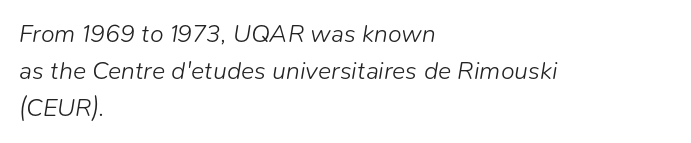
Where is the straight margin? On the left. You can tell it's italic because the verticals aren't actually vertical. Glance below the letters and you will spot only blank space. Rows of type keep a routine distance in the vertical direction. What stands out about the letter spacing? Nothing — it is the standard amount. The cut favours lightness, reaching ordinary text weight at its darkest.
